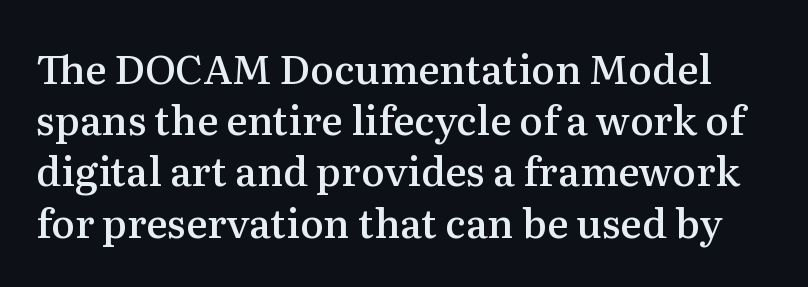
The lines sit at an ordinary, default distance from one another. A bit beefed up — I'd call it semibold rather than bold. The type sits square on the baseline with zero lean. Descender tails drop into unmarked territory. This sample uses a serif face. There is no visible air inserted between adjacent glyphs.
